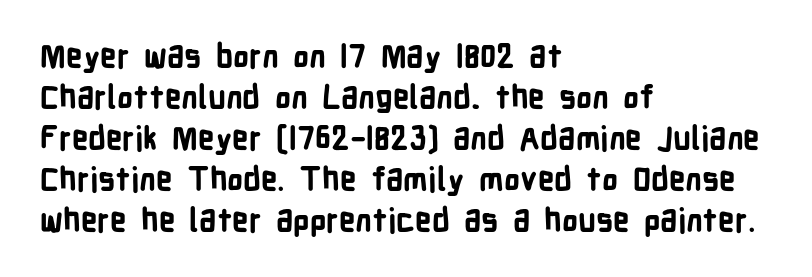
{"serif": "no", "italic": "no", "bold": "yes", "weight": "bold", "width": "condensed", "stroke_contrast": "low", "x_height": "medium", "monospaced": "no", "underline": "no", "align": "left", "line_spacing": "normal", "line_spacing_ratio": 1.28, "letter_spacing": "normal", "letter_spacing_em": 0.0, "glyph_px": 32}
